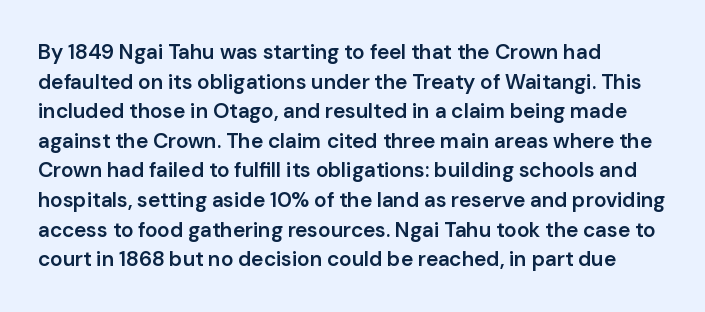
{"italic": "no", "bold": "semi", "underline": "no", "align": "left", "line_spacing": "normal", "line_spacing_ratio": 1.41, "letter_spacing": "normal", "letter_spacing_em": 0.0, "glyph_px": 21}
